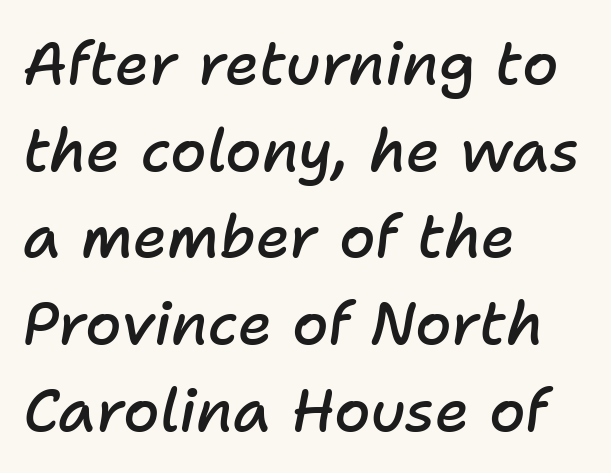
Q: Is the text bold? A: Semi-bold.
Q: Is the text italic (slanted)? A: Yes, it leans right by about 11 degrees.
Q: Is the text underlined? A: No.
Q: How is the paragraph aligned? A: Left-aligned.
Q: Is the spacing between letters normal or unusually wide? A: Normal.
Q: Is the spacing between lines tight, normal or loose? A: Normal.
Q: Width (condensed, normal, or wide)? A: Normal.
Q: Stroke contrast? A: Low.
Q: x-height? A: Medium.
Q: Monospaced? A: No.
